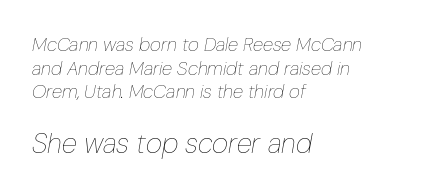
{"italic": "yes", "lean": "right", "slant_degrees": 10, "bold": "no", "weight": "thin", "width": "condensed", "stroke_contrast": "low", "x_height": "medium", "monospaced": "no", "underline": "no", "align": "left", "line_spacing_ratio": 1.24, "letter_spacing": "normal", "letter_spacing_em": 0.0, "larger_block": "second", "size_ratio": 1.47, "glyph_px": 28}
